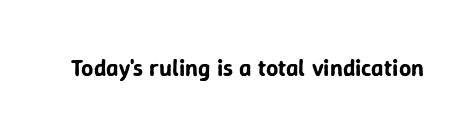
{"italic": "no", "underline": "no", "letter_spacing": "normal", "letter_spacing_em": 0.0, "glyph_px": 24}
